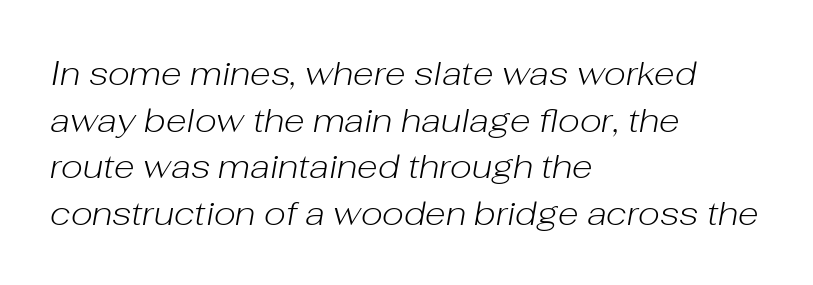
The image shows 34 px light type, italic (leaning right); set left-aligned, normal line spacing (1.37x), normal letter spacing, not underlined; low stroke contrast and a medium x-height.
